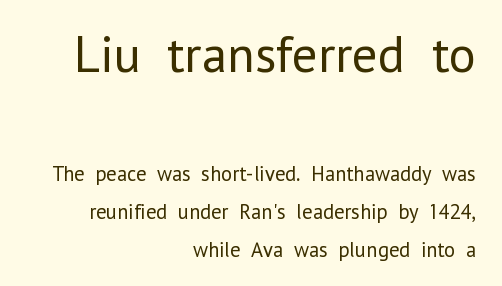
The passage shown is typeset with a sans-serif family. Compared with typical body copy, the letter spacing here is the same. No extra ink here — the face is not bold. Here the designer chose a conventional face with non-uniform glyph widths. Top chunk: large. Bottom chunk: small.
